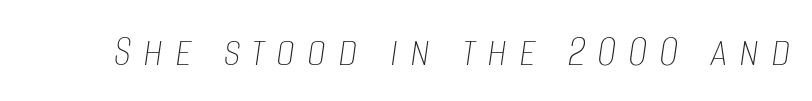
Q: Is the text bold? A: No.
Q: Is the text italic (slanted)? A: Yes, it leans right by about 8 degrees.
Q: Is the text underlined? A: No.
Q: Is the spacing between letters normal or unusually wide? A: Unusually wide.
Q: Width (condensed, normal, or wide)? A: Condensed.
Q: Stroke contrast? A: Low.
Q: x-height? A: Large.
Q: Monospaced? A: No.
